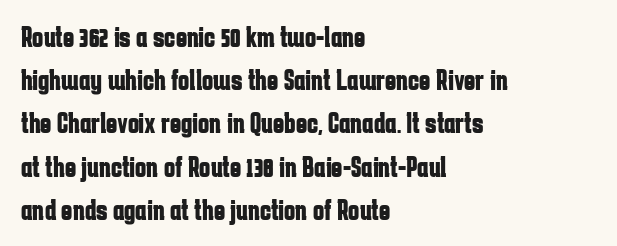
The specimen omits any rule beneath the text block's lines. These lines carry a lot of weight — the face is fully bold. These lines are composed in type without serifs. This sample keeps an unexceptional amount of space between lines. Do the characters align in a grid? No, the font is proportional.
